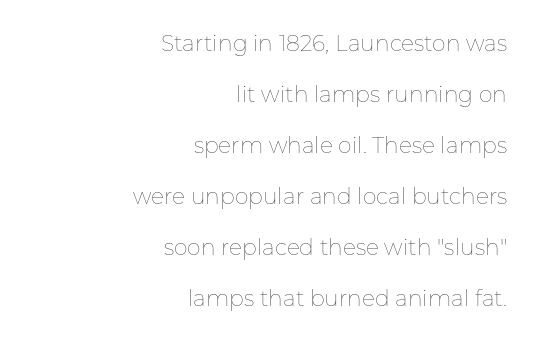
Q: Is the text bold? A: No.
Q: Is the text italic (slanted)? A: No, it is upright.
Q: Is the text underlined? A: No.
Q: How is the paragraph aligned? A: Right-aligned.
Q: Is the spacing between letters normal or unusually wide? A: Normal.
Q: Is the spacing between lines tight, normal or loose? A: Loose.
